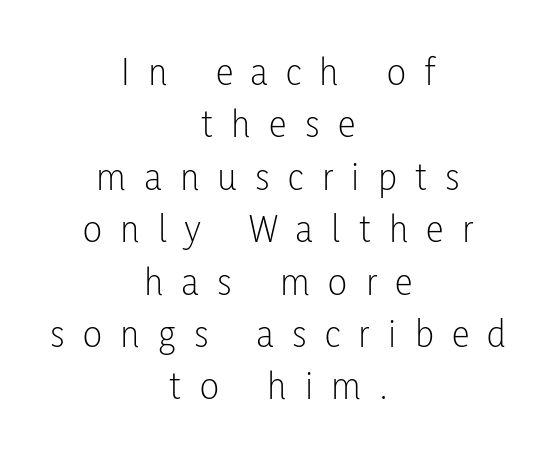
Q: Is the text bold? A: No.
Q: Is the text italic (slanted)? A: No, it is upright.
Q: Is the typeface a serif or a sans-serif typeface? A: Sans-serif.
Q: Is the text underlined? A: No.
Q: How is the paragraph aligned? A: Centered.
Q: Is the spacing between letters normal or unusually wide? A: Unusually wide.
Q: Is the spacing between lines tight, normal or loose? A: Normal.
Q: Width (condensed, normal, or wide)? A: Condensed.
Q: Stroke contrast? A: Low.
Q: x-height? A: Medium.
Q: Monospaced? A: No.
